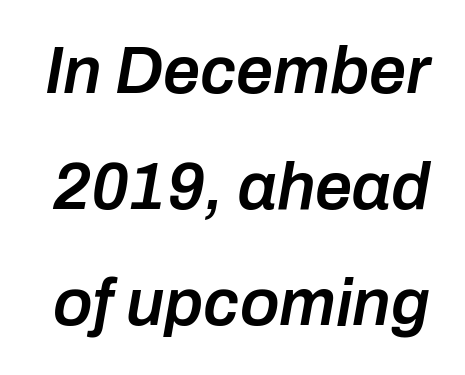
{"italic": "yes", "lean": "right", "slant_degrees": 10, "bold": "semi", "weight": "semibold", "width": "normal", "stroke_contrast": "low", "x_height": "medium", "monospaced": "no", "underline": "no", "line_spacing_ratio": 1.76, "letter_spacing": "normal", "letter_spacing_em": 0.0, "glyph_px": 66}
